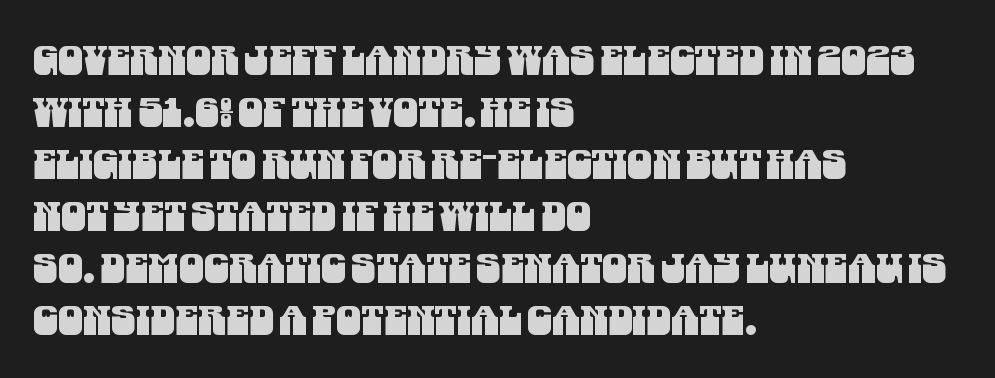
No word sits above an underline. Nothing unusual about the tracking: characters are spaced as the font intends. Serif or sans? Sans — the stroke terminals are bare. Each letter keeps its own natural width here, so spacing adapts to shape. Quick note: interline space is typical.
